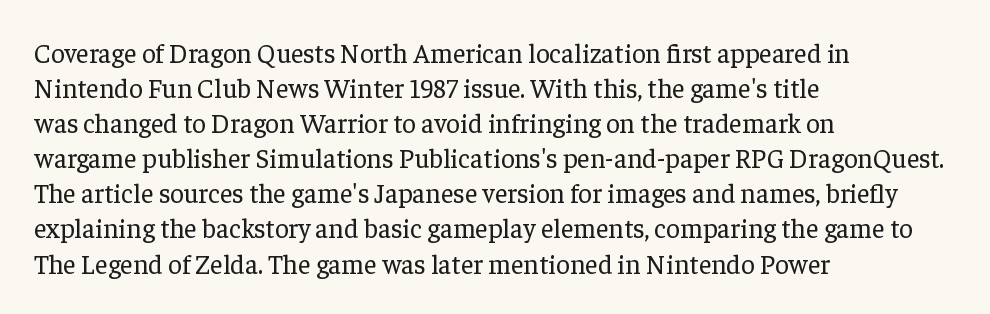
The image shows 27 px text type, upright; set left-aligned, normal line spacing (1.3x), normal letter spacing, not underlined.
